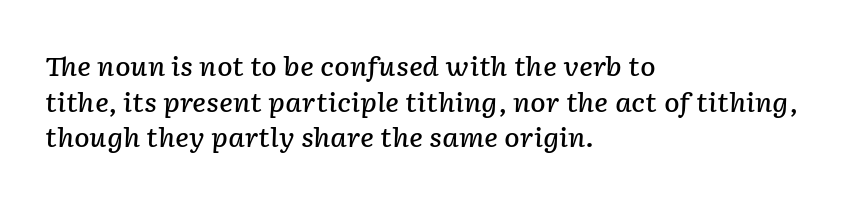
The ragged edge is on the right, which tells us the setting is flush left. If you drew a line through each stem, it would be angled. This sample uses plain, unmodified letter spacing. Normally led — the rows are evenly, conventionally spaced. Stroke thickness is moderately raised; the sample reads as semibold. The words here are not underlined.
